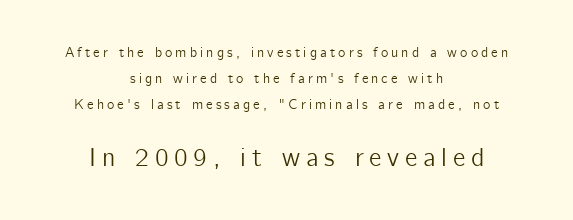
{"italic": "no", "underline": "no", "align": "center", "line_spacing_ratio": 1.85, "letter_spacing": "wide", "letter_spacing_em": 0.22, "larger_block": "second", "size_ratio": 1.86, "glyph_px": 26}
